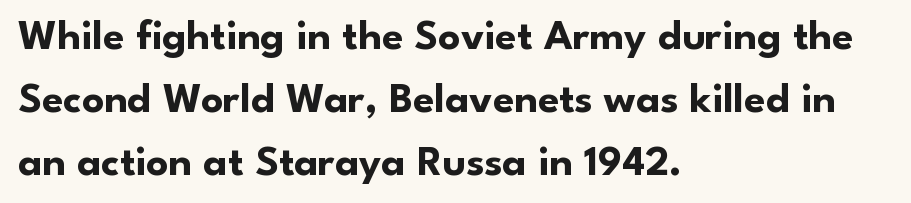
Compared with typical paragraphs, the rows here are spaced about the same. A roman cut, with each character standing at attention. You'd pick this weight for a headline — it's a proper bold. Visually the block forms a straight wall on the left and a jagged coastline on the right. Grotesque or geometric, the face here clearly has no serifs.
